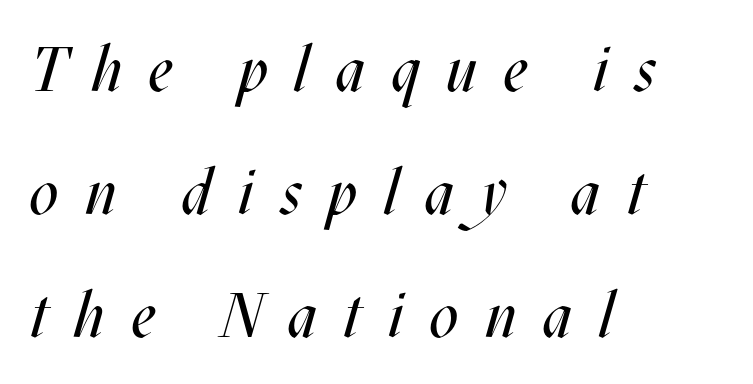
The image shows 63 px regular-weight, condensed type, italic (leaning right); set left-aligned, loose line spacing (1.95x), unusually wide letter spacing (+0.42 em), not underlined; medium stroke contrast and a large x-height.
